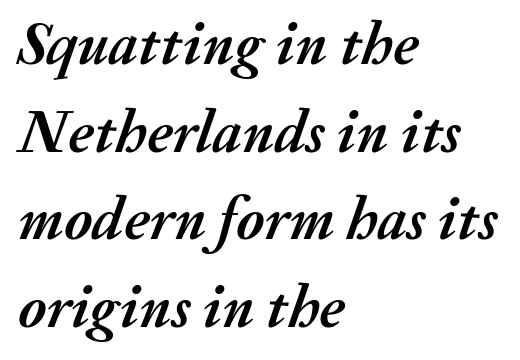
Q: Is the text bold? A: Yes.
Q: Is the text italic (slanted)? A: Yes, it leans right by about 20 degrees.
Q: Is the text underlined? A: No.
Q: How is the paragraph aligned? A: Left-aligned.
Q: Is the spacing between letters normal or unusually wide? A: Normal.
Q: Is the spacing between lines tight, normal or loose? A: Normal.
Q: Width (condensed, normal, or wide)? A: Normal.
Q: Stroke contrast? A: Medium.
Q: x-height? A: Medium.
Q: Monospaced? A: No.
